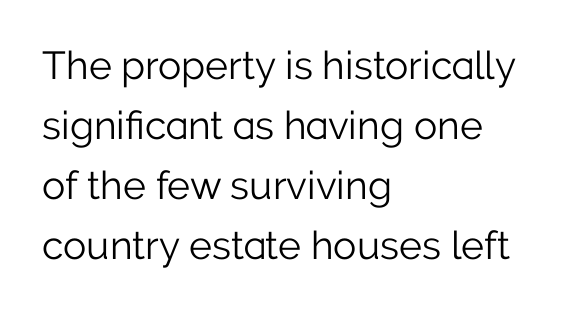
Descender tails drop into unmarked territory. Caption: multi-line text, flush left, ragged right. Quick note: not italic, upright. This sample has the flowing, uneven cadence of proportional lettering. Regular leading.
